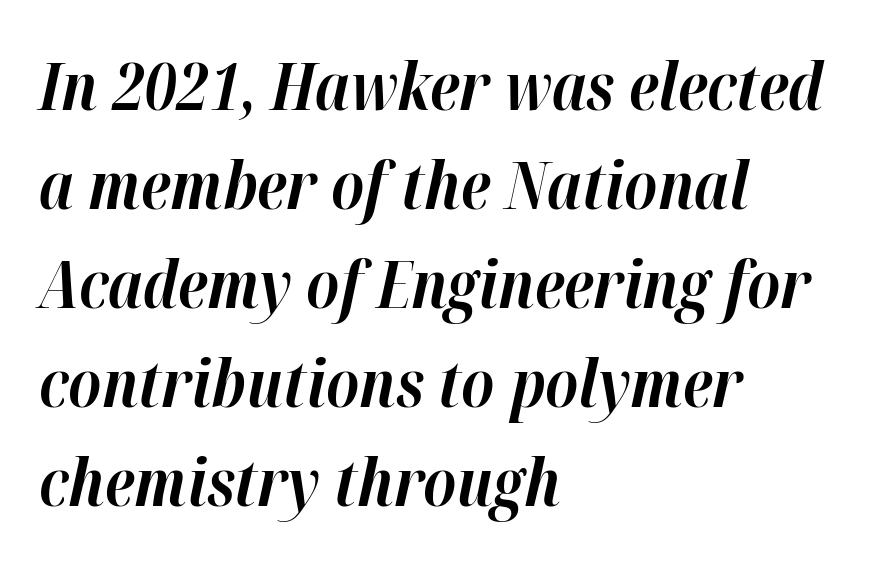
Each row of text sits above clean, open space. How heavy is the stroke? Heavy — this is a bold. Is this a fixed-width face? No — the glyphs have proportional, varying widths. Is there much room between lines? A standard amount, neither cramped nor airy. Each line starts at the same left margin while the right side varies.
